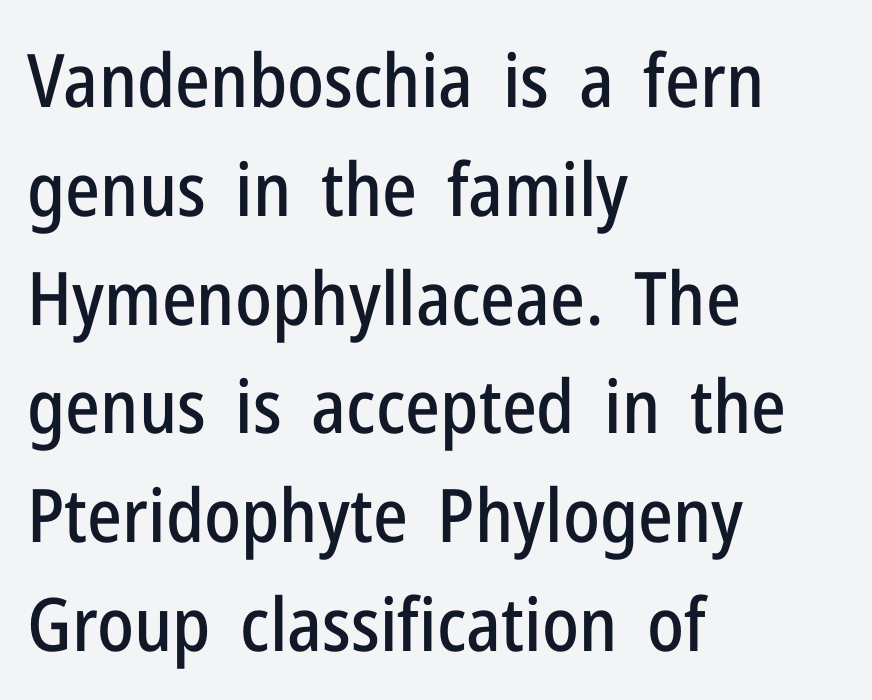
This rendering leaves character spacing at its baseline value. Each line starts at the same left margin while the right side varies. The letters carry no serifs — their stems end cleanly without finishing strokes. How would I describe the line gaps? Plain and ordinary. The rendering uses natural spacing where letterforms have individual widths.
